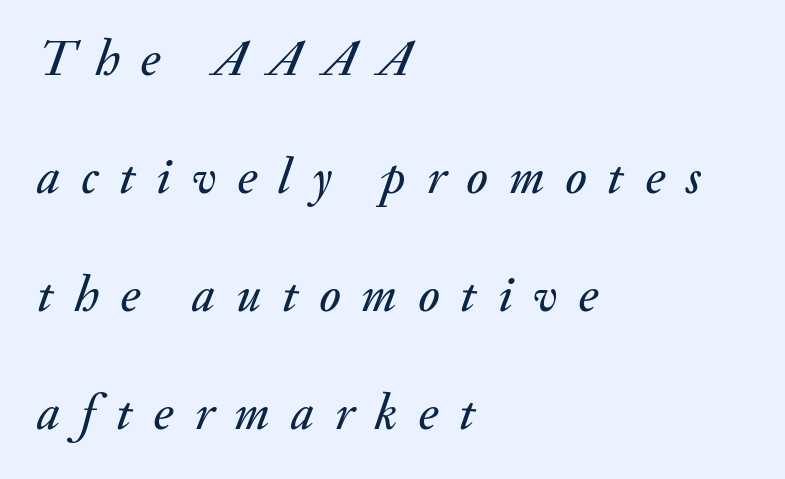
Q: Is the text italic (slanted)? A: Yes, it leans right by about 20 degrees.
Q: Is the text underlined? A: No.
Q: How is the paragraph aligned? A: Left-aligned.
Q: Is the spacing between letters normal or unusually wide? A: Unusually wide.
Q: Is the spacing between lines tight, normal or loose? A: Loose.
Q: Width (condensed, normal, or wide)? A: Normal.
Q: Stroke contrast? A: Medium.
Q: x-height? A: Small.
Q: Monospaced? A: No.
